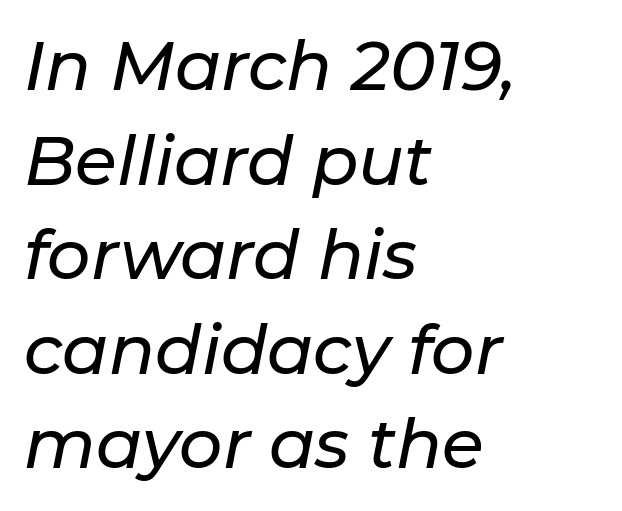
{"italic": "yes", "lean": "right", "slant_degrees": 11, "width": "normal", "stroke_contrast": "low", "x_height": "medium", "monospaced": "no", "underline": "no", "align": "left", "line_spacing": "normal", "line_spacing_ratio": 1.39, "letter_spacing": "normal", "letter_spacing_em": 0.0, "glyph_px": 68}
